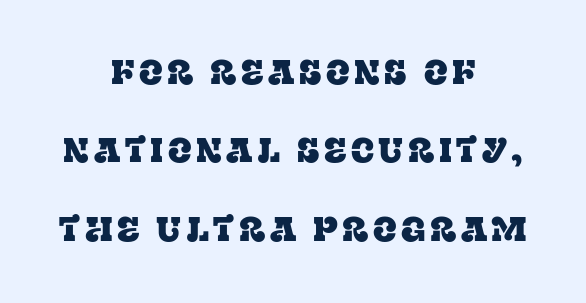
The image shows 35 px serif type, upright; set centered, loose line spacing (2.24x), not underlined; low stroke contrast and a large x-height.
